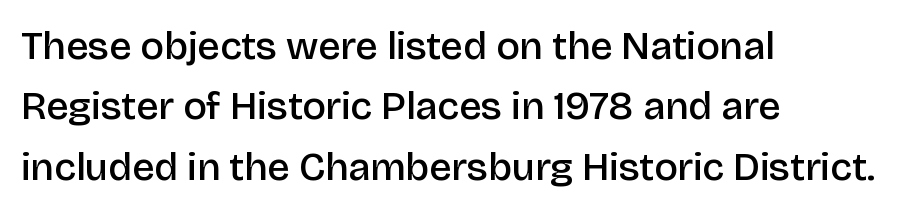
{"serif": "no", "italic": "no", "bold": "semi", "weight": "semibold", "width": "normal", "stroke_contrast": "low", "x_height": "large", "monospaced": "no", "underline": "no", "align": "left", "line_spacing": "normal", "line_spacing_ratio": 1.51, "letter_spacing": "normal", "letter_spacing_em": 0.0, "glyph_px": 40}
